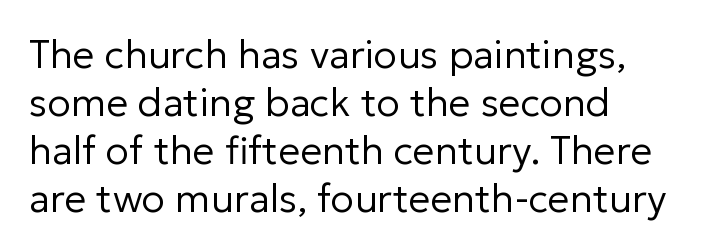
The rendering uses natural spacing where letterforms have individual widths. Compared with a typical body face, this is equally light or lighter still. The gap between lines stays unmarked. Each word holds together tightly as a unit, with standard inter-letter gaps. These lines stack with their left ends in a neat column.
